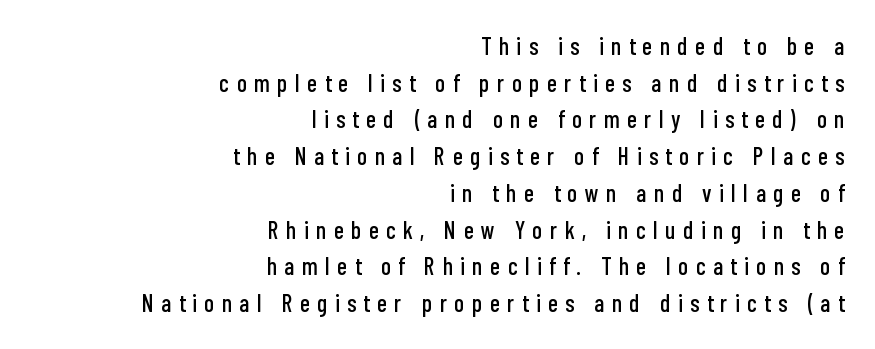
All the whitespace from short lines collects on the left. Each word looks stretched out because of the extra space between its letters. This block has exactly the height ordinary leading produces. The space directly below the letters is spotless. The typography opts for an upright posture over an oblique one.
